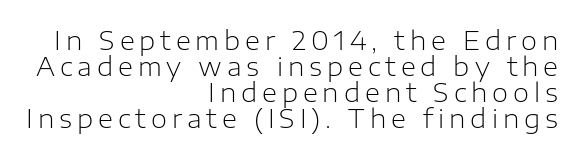
The image shows 26 px text type, upright; set right-aligned, tight line spacing (1.0x), not underlined.
